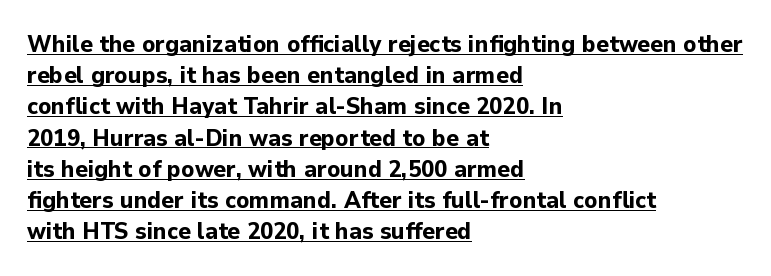
{"italic": "no", "bold": "yes", "underline": "yes", "align": "left", "line_spacing": "normal", "line_spacing_ratio": 1.3, "letter_spacing": "normal", "letter_spacing_em": 0.0, "glyph_px": 24}
